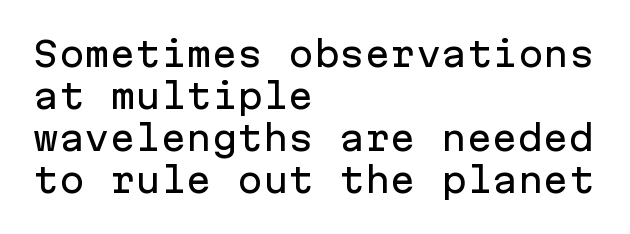
{"serif": "no", "italic": "no", "width": "normal", "stroke_contrast": "low", "x_height": "medium", "monospaced": "yes", "underline": "no", "align": "left", "line_spacing_ratio": 1.24, "letter_spacing": "normal", "letter_spacing_em": 0.0, "glyph_px": 34}
